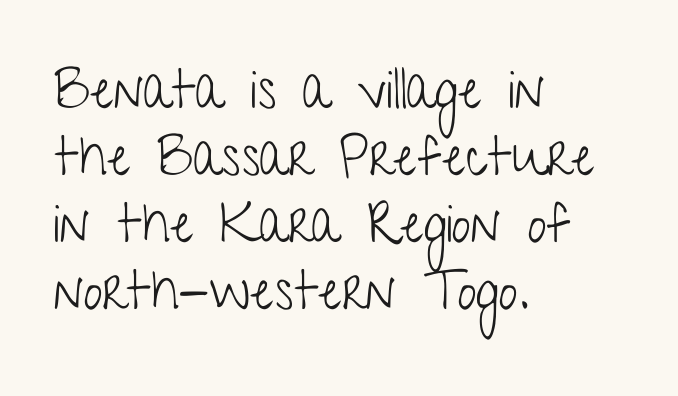
{"serif": "no", "italic": "no", "bold": "no", "weight": "light", "width": "condensed", "stroke_contrast": "low", "x_height": "medium", "monospaced": "no", "underline": "no", "align": "left", "line_spacing_ratio": 1.24, "letter_spacing": "normal", "letter_spacing_em": 0.0, "glyph_px": 54}
